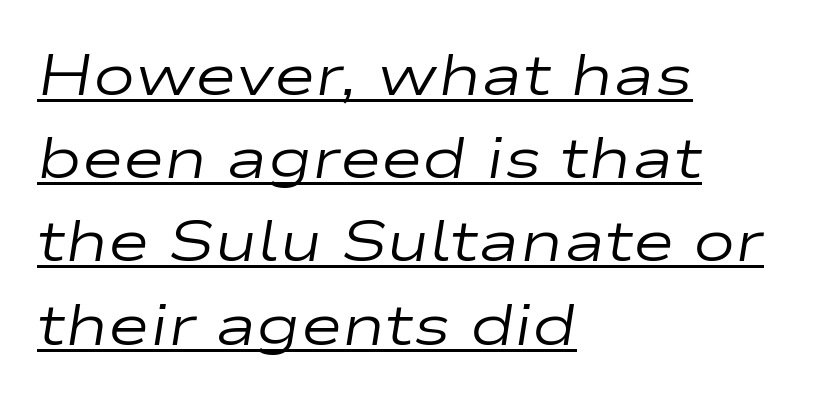
Q: Is the text bold? A: No.
Q: Is the text italic (slanted)? A: Yes, it leans right by about 9 degrees.
Q: Is the text underlined? A: Yes.
Q: How is the paragraph aligned? A: Left-aligned.
Q: Is the spacing between letters normal or unusually wide? A: Normal.
Q: Is the spacing between lines tight, normal or loose? A: Normal.
Q: Width (condensed, normal, or wide)? A: Wide.
Q: Stroke contrast? A: Low.
Q: x-height? A: Medium.
Q: Monospaced? A: No.
